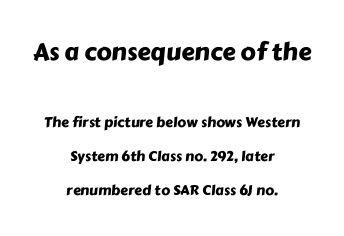
The more generous point size was reserved for the upper chunk. Does extra space separate the letters? No, they use regular spacing. Unmarked baselines from the first word to the last. The text block is weighted toward neither margin, spreading evenly from the middle.
